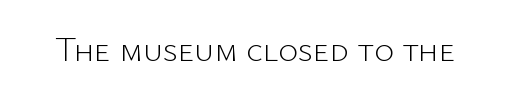
Letters have the restrained weight of plain body copy at most. This sample uses an upright cut, with every glyph sitting square on the baseline. Default kerning and tracking; the words read as compact shapes. The gap between lines stays unmarked.
